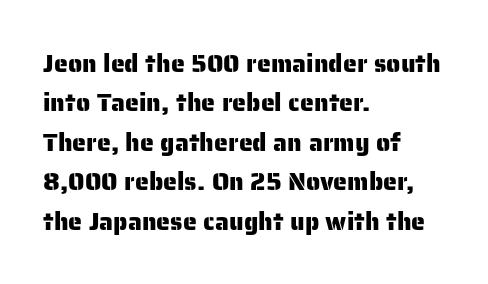
Q: Is the text italic (slanted)? A: No, it is upright.
Q: Is the text underlined? A: No.
Q: How is the paragraph aligned? A: Left-aligned.
Q: Is the spacing between letters normal or unusually wide? A: Normal.
Q: Is the spacing between lines tight, normal or loose? A: Normal.
